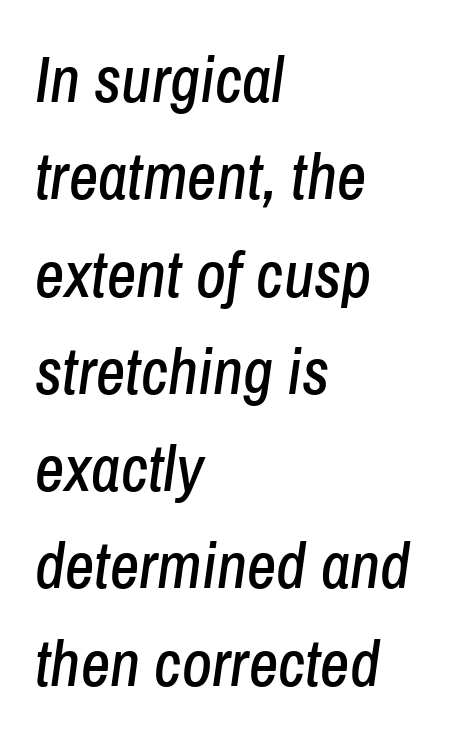
The image shows 64 px condensed type, italic (leaning right); set left-aligned, normal line spacing (1.52x), normal letter spacing, not underlined; low stroke contrast and a medium x-height.
